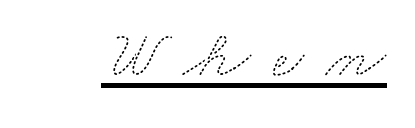
Q: Is the text bold? A: No.
Q: Is the text underlined? A: Yes.
Q: Is the spacing between letters normal or unusually wide? A: Unusually wide.
Q: Width (condensed, normal, or wide)? A: Wide.
Q: Stroke contrast? A: Medium.
Q: x-height? A: Small.
Q: Monospaced? A: No.
